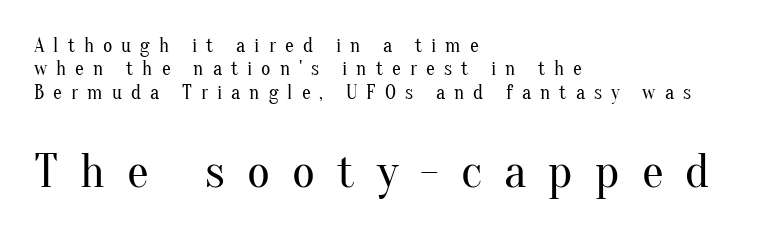
The image shows 49 px regular-weight serif type, upright; set left-aligned, line spacing 1.17x, unusually wide letter spacing (+0.45 em), not underlined; the second (bottom) block is 2.45x larger; medium stroke contrast and a small x-height.
